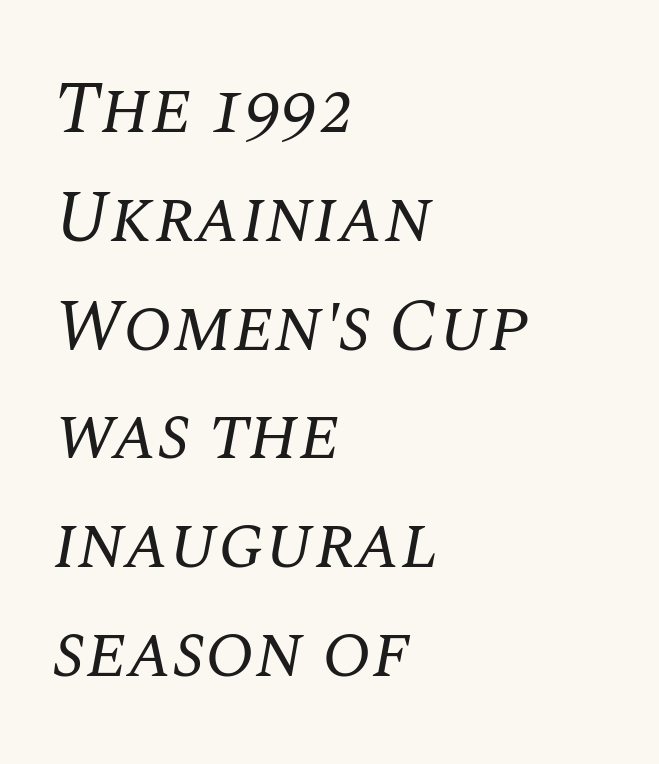
Q: Is the text bold? A: No.
Q: Is the text italic (slanted)? A: Yes, it leans right by about 10 degrees.
Q: Is the typeface a serif or a sans-serif typeface? A: Serif.
Q: Is the text underlined? A: No.
Q: How is the paragraph aligned? A: Left-aligned.
Q: Is the spacing between letters normal or unusually wide? A: Normal.
Q: Is the spacing between lines tight, normal or loose? A: Normal.
Q: Width (condensed, normal, or wide)? A: Normal.
Q: Stroke contrast? A: Medium.
Q: x-height? A: Large.
Q: Monospaced? A: No.
